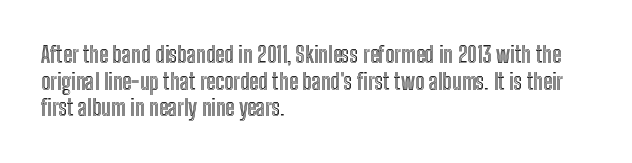
The image shows 22 px text type, upright; set left-aligned, line spacing 1.21x, normal letter spacing, not underlined.
